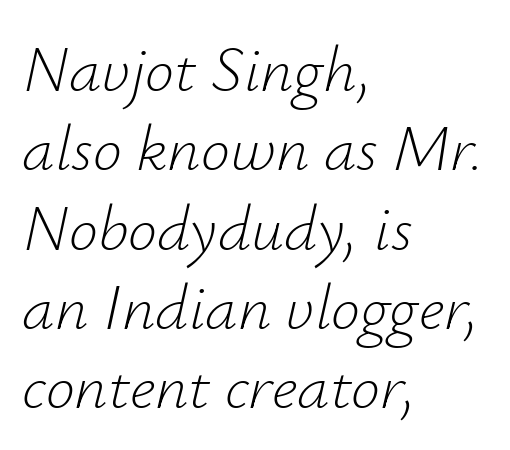
{"italic": "yes", "lean": "right", "slant_degrees": 12, "bold": "no", "weight": "light", "width": "normal", "stroke_contrast": "low", "x_height": "small", "monospaced": "no", "underline": "no", "align": "left", "line_spacing_ratio": 1.22, "letter_spacing": "normal", "letter_spacing_em": 0.0, "glyph_px": 65}
